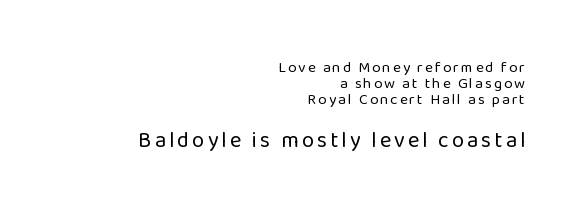
The image shows 22 px text type, upright; set right-aligned, tight line spacing (1.08x), not underlined; the second (bottom) block is 1.47x larger.
